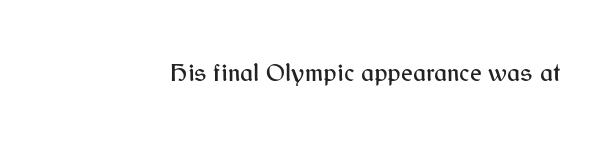
{"italic": "no", "underline": "no", "letter_spacing": "normal", "letter_spacing_em": 0.0, "glyph_px": 25}
